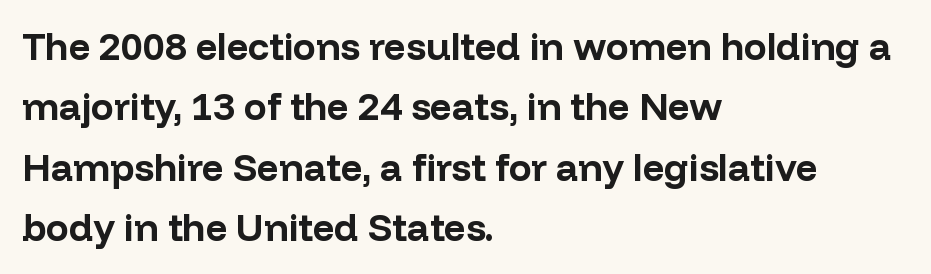
Normally led — the rows are evenly, conventionally spaced. The text was rendered using a sans face with plain stroke endings. Do the characters align in a grid? No, the font is proportional. Notice how thick the strokes are: this is what a full bold looks like. What stands out about the letter spacing? Nothing — it is the standard amount.
